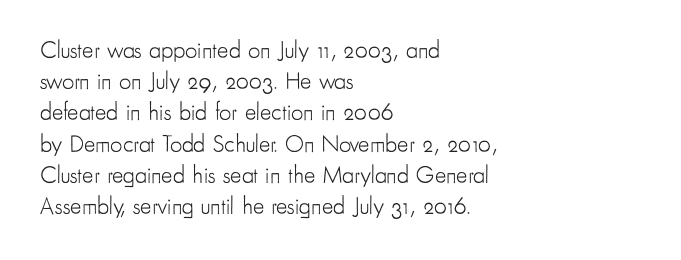
The image shows 24 px text type, upright; set left-aligned, normal line spacing (1.3x), normal letter spacing, not underlined.
